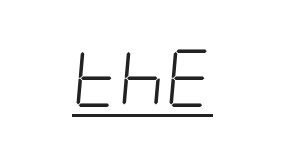
Q: Is the text bold? A: No.
Q: Is the text italic (slanted)? A: Yes, it leans right by about 5 degrees.
Q: Is the text underlined? A: Yes.
Q: Is the spacing between letters normal or unusually wide? A: Normal.
Q: Width (condensed, normal, or wide)? A: Condensed.
Q: Stroke contrast? A: Low.
Q: x-height? A: Large.
